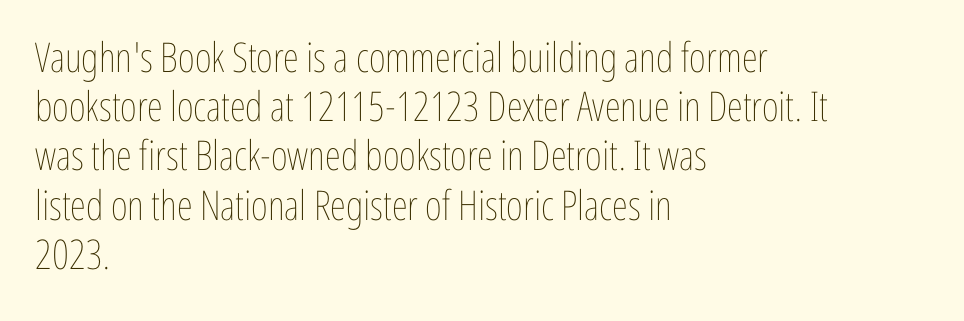
Decoration check: the copy has no underline. Here the designer chose a conventional face with non-uniform glyph widths. If you drew a line through each stem, it would be perfectly vertical. In terms of letterspacing, this is plain default setting. Short and long lines alike share a common starting point at left. This is not heavy type; no bold has been used.
